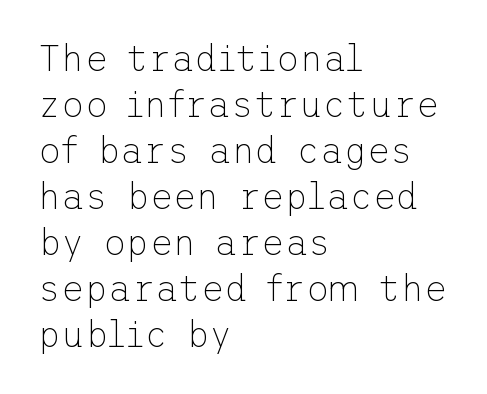
The glyphs are unaccompanied by any horizontal stroke below them. Is there any slant? The stems are plumb. No extra ink here — the face is not bold. Line beginnings align vertically; line endings do not.
